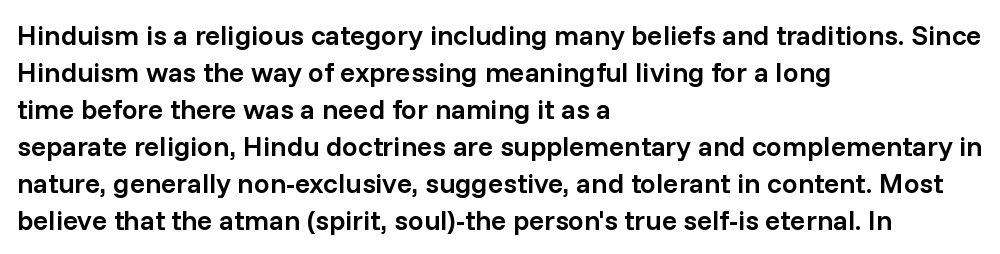
These lines are rendered in a variable-pitch font. Honestly, there is no underline to notice here at all. Every letter is mildly thick-stroked: semibold rather than bold. Reading down the block, your eye returns to a fixed left position each line.
